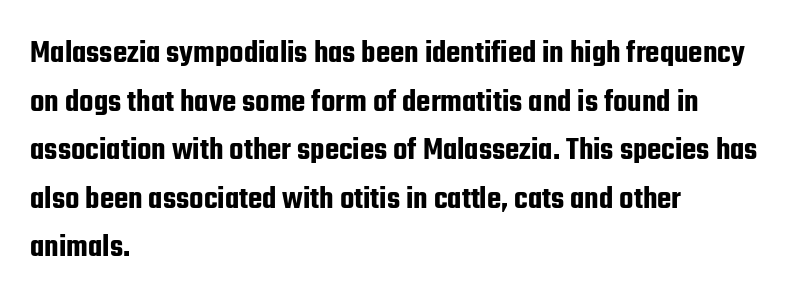
The image shows 33 px condensed sans-serif type, upright; set left-aligned, normal line spacing (1.47x), normal letter spacing, not underlined; low stroke contrast and a medium x-height.
